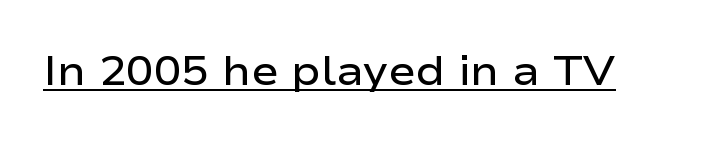
Q: Is the text bold? A: Semi-bold.
Q: Is the text italic (slanted)? A: No, it is upright.
Q: Is the typeface a serif or a sans-serif typeface? A: Sans-serif.
Q: Is the text underlined? A: Yes.
Q: Is the spacing between letters normal or unusually wide? A: Normal.
Q: Width (condensed, normal, or wide)? A: Wide.
Q: Stroke contrast? A: Low.
Q: x-height? A: Medium.
Q: Monospaced? A: No.
